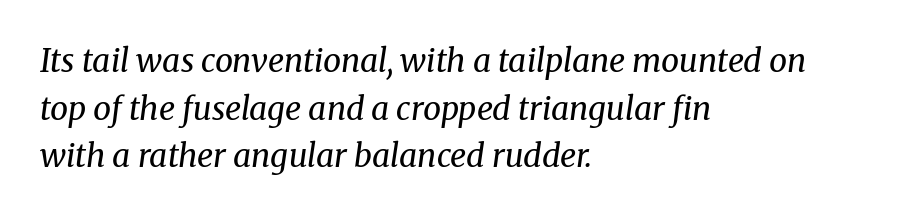
Q: Is the text bold? A: No.
Q: Is the text italic (slanted)? A: Yes, it leans right by about 8 degrees.
Q: Is the typeface a serif or a sans-serif typeface? A: Serif.
Q: Is the text underlined? A: No.
Q: How is the paragraph aligned? A: Left-aligned.
Q: Is the spacing between letters normal or unusually wide? A: Normal.
Q: Is the spacing between lines tight, normal or loose? A: Normal.
Q: Width (condensed, normal, or wide)? A: Normal.
Q: Stroke contrast? A: Medium.
Q: x-height? A: Medium.
Q: Monospaced? A: No.
